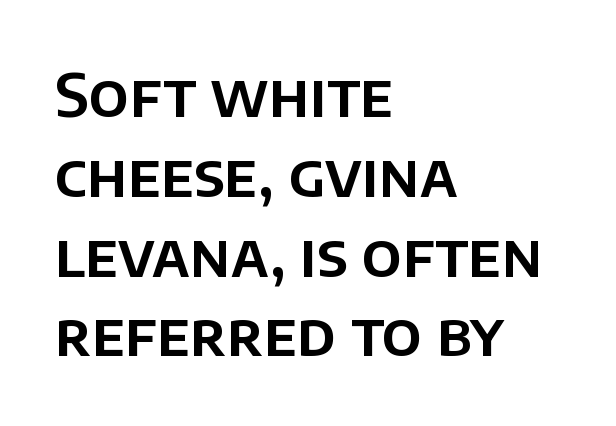
The image shows 60 px sans-serif type, upright; set left-aligned, normal line spacing (1.33x), normal letter spacing, not underlined; low stroke contrast and a large x-height.
